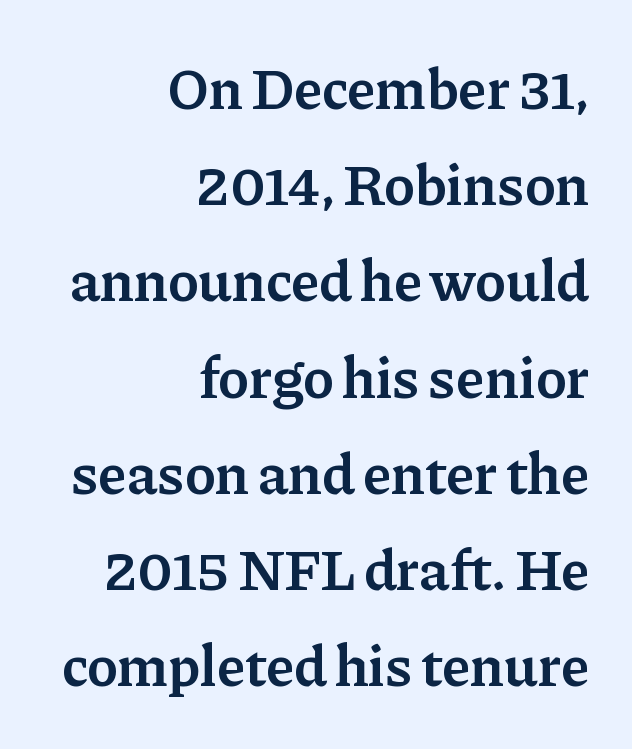
A somewhat darkened texture: the type is semibold rather than bold. Is the block centered? No — it sits flush against the right margin. The passage shown is typeset with a serif family. Plain, unruled lines of type. Standard letterfit; no display-style spreading of the glyphs.
